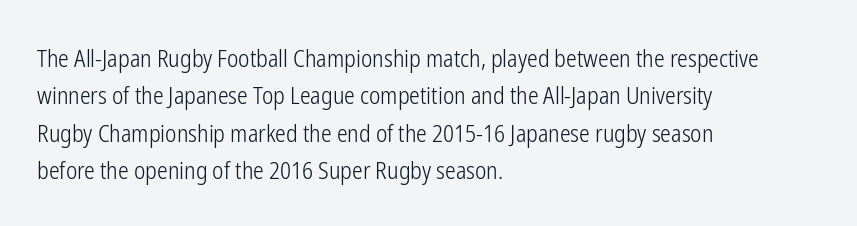
{"italic": "no", "bold": "no", "underline": "no", "align": "left", "line_spacing": "normal", "line_spacing_ratio": 1.56, "letter_spacing": "normal", "letter_spacing_em": 0.0, "glyph_px": 24}
